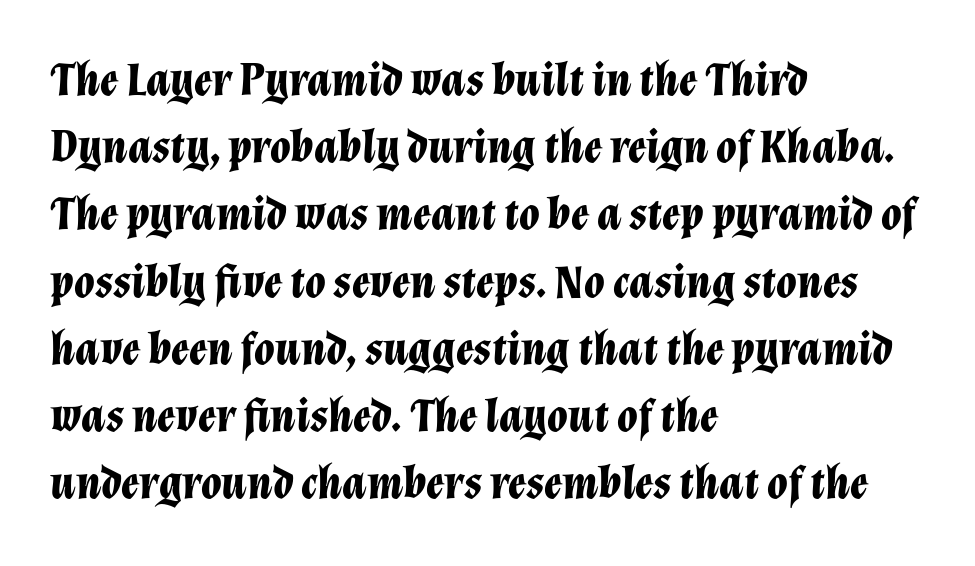
Q: Is the text bold? A: Yes.
Q: Is the text italic (slanted)? A: Yes, it leans right by about 12 degrees.
Q: Is the text underlined? A: No.
Q: How is the paragraph aligned? A: Left-aligned.
Q: Is the spacing between letters normal or unusually wide? A: Normal.
Q: Is the spacing between lines tight, normal or loose? A: Normal.
Q: Width (condensed, normal, or wide)? A: Normal.
Q: Stroke contrast? A: Low.
Q: x-height? A: Medium.
Q: Monospaced? A: No.
